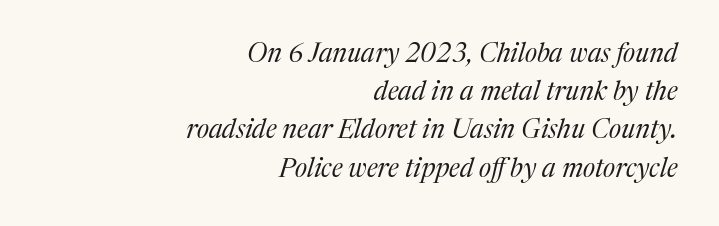
{"italic": "yes", "lean": "right", "slant_degrees": 17, "bold": "no", "underline": "no", "align": "right", "line_spacing": "normal", "line_spacing_ratio": 1.47, "letter_spacing": "normal", "letter_spacing_em": 0.0, "glyph_px": 26}
